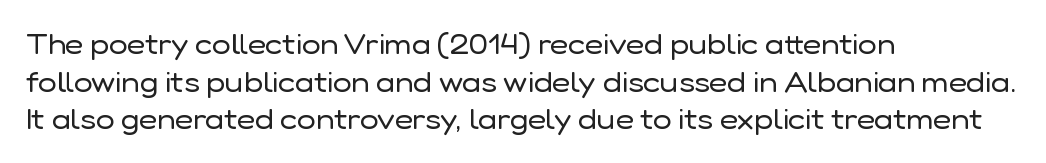
Q: Is the text bold? A: No.
Q: Is the text italic (slanted)? A: No, it is upright.
Q: Is the typeface a serif or a sans-serif typeface? A: Sans-serif.
Q: Is the text underlined? A: No.
Q: How is the paragraph aligned? A: Left-aligned.
Q: Is the spacing between letters normal or unusually wide? A: Normal.
Q: Is the spacing between lines tight, normal or loose? A: Normal.
Q: Width (condensed, normal, or wide)? A: Normal.
Q: Stroke contrast? A: Low.
Q: x-height? A: Medium.
Q: Monospaced? A: No.
